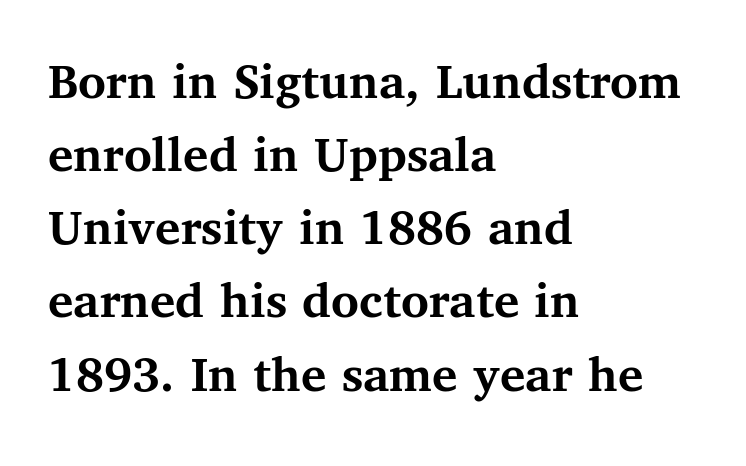
{"serif": "yes", "italic": "no", "bold": "yes", "weight": "semibold", "width": "normal", "stroke_contrast": "medium", "x_height": "medium", "monospaced": "no", "underline": "no", "align": "left", "line_spacing": "normal", "line_spacing_ratio": 1.38, "letter_spacing": "normal", "letter_spacing_em": 0.0, "glyph_px": 53}
